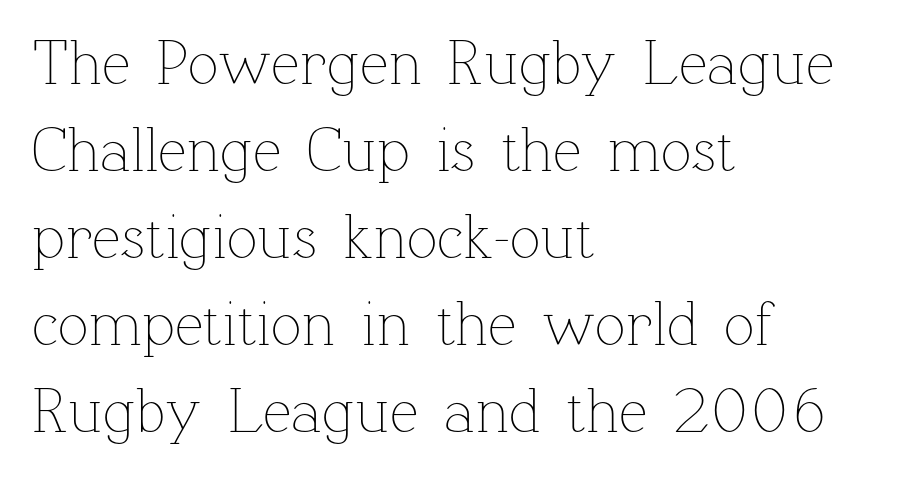
{"italic": "no", "bold": "no", "weight": "thin", "width": "normal", "stroke_contrast": "low", "x_height": "medium", "monospaced": "no", "underline": "no", "align": "left", "line_spacing": "normal", "line_spacing_ratio": 1.36, "letter_spacing": "normal", "letter_spacing_em": 0.0, "glyph_px": 64}
